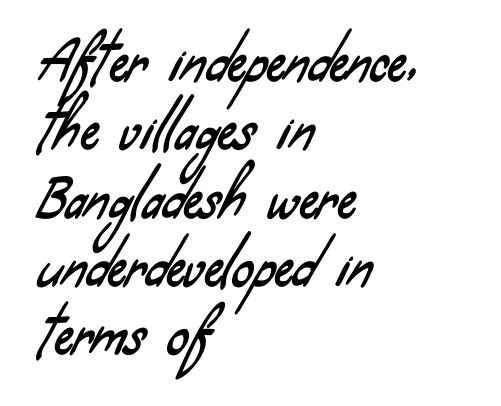
The image shows 53 px condensed sans-serif type; set left-aligned, normal line spacing (1.29x), normal letter spacing, not underlined; low stroke contrast and a small x-height.
